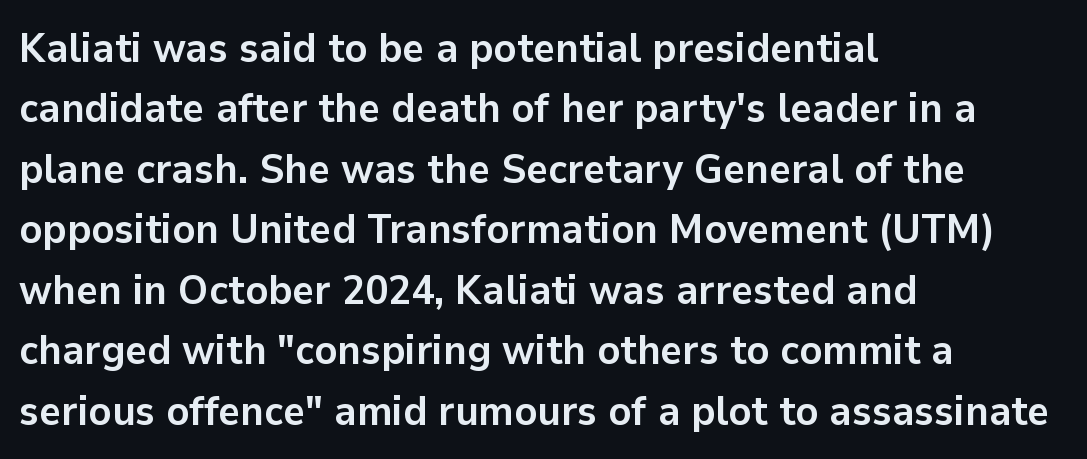
Q: Is the text bold? A: Yes.
Q: Is the text italic (slanted)? A: No, it is upright.
Q: Is the typeface a serif or a sans-serif typeface? A: Sans-serif.
Q: Is the text underlined? A: No.
Q: How is the paragraph aligned? A: Left-aligned.
Q: Is the spacing between letters normal or unusually wide? A: Normal.
Q: Is the spacing between lines tight, normal or loose? A: Normal.
Q: Width (condensed, normal, or wide)? A: Normal.
Q: Stroke contrast? A: Low.
Q: x-height? A: Medium.
Q: Monospaced? A: No.
